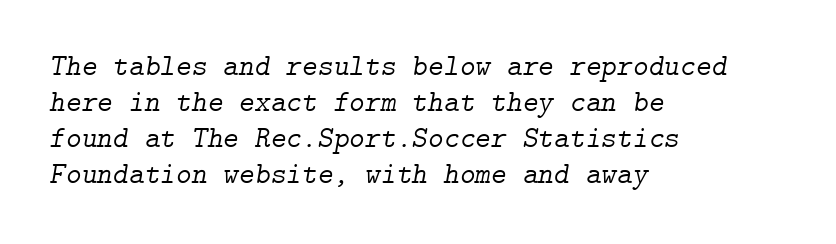
Just letters on the line, the space beneath them empty. In CSS terms this would be text-align: left. The weight tops out at a normal text grade. Slant detected: the letters are inclined. Honestly, the letter spacing is just normal — you wouldn't notice it. This is serif lettering, the kind often seen in printed books.
